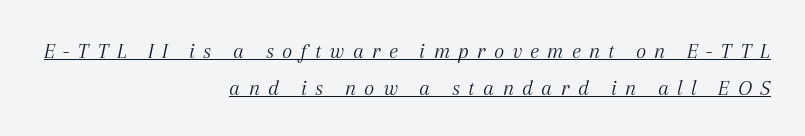
The image shows 22 px text type, italic (leaning right); set right-aligned, normal line spacing (1.68x), unusually wide letter spacing (+0.36 em), underlined.
